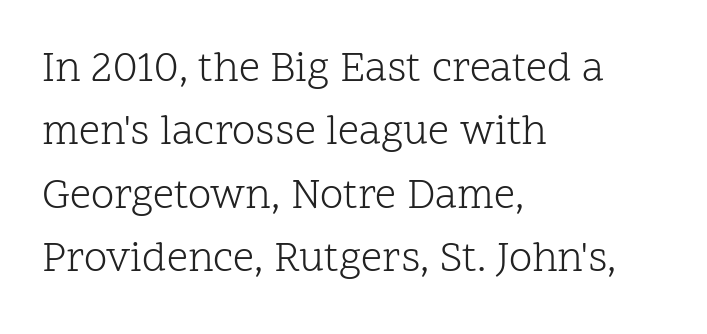
{"serif": "yes", "italic": "no", "bold": "no", "weight": "light", "width": "normal", "stroke_contrast": "low", "x_height": "medium", "monospaced": "no", "underline": "no", "align": "left", "line_spacing": "normal", "line_spacing_ratio": 1.51, "letter_spacing": "normal", "letter_spacing_em": 0.0, "glyph_px": 42}
